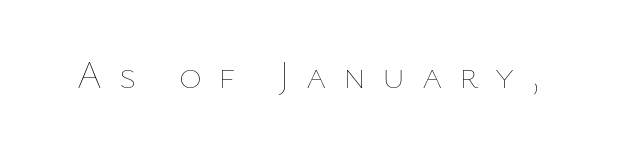
There is plenty of visible air inserted between adjacent glyphs. The letters stand straight up with perfectly vertical stems. Proportional: the letters do not fall into vertical columns. Beneath every word, the page is bare. Weight: regular or lighter.
